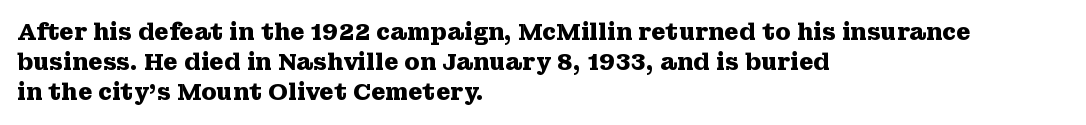
Q: Is the text bold? A: Yes.
Q: Is the text italic (slanted)? A: No, it is upright.
Q: Is the text underlined? A: No.
Q: How is the paragraph aligned? A: Left-aligned.
Q: Is the spacing between letters normal or unusually wide? A: Normal.
Q: Is the spacing between lines tight, normal or loose? A: Normal.
